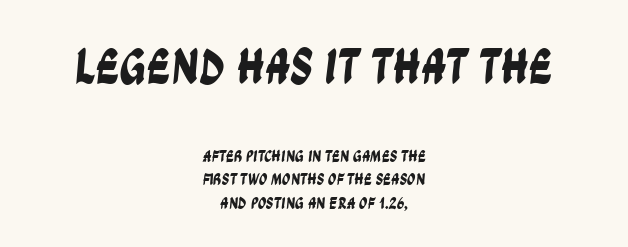
Q: Is the typeface a serif or a sans-serif typeface? A: Sans-serif.
Q: Is the text underlined? A: No.
Q: How is the paragraph aligned? A: Centered.
Q: Is the spacing between letters normal or unusually wide? A: Normal.
Q: Is the spacing between lines tight, normal or loose? A: Normal.
Q: Which block of text is set in a larger size, the first (top) or the second (bottom)? A: The first (top) one.
Q: Width (condensed, normal, or wide)? A: Condensed.
Q: Stroke contrast? A: Low.
Q: x-height? A: Large.
Q: Monospaced? A: No.
